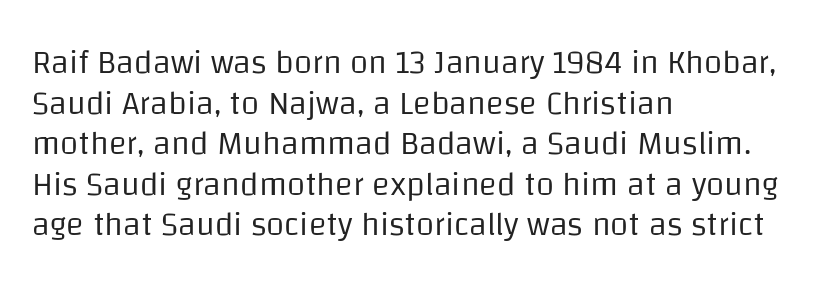
You could not count columns in this text — the font is proportionally spaced. This is the regular roman posture of the typeface. Notice how the passage keeps a crisp vertical edge on the left only. The foot of each line stays bare and open. Short note: letters normally spaced. Bold? No — there's no thickening of the strokes.
